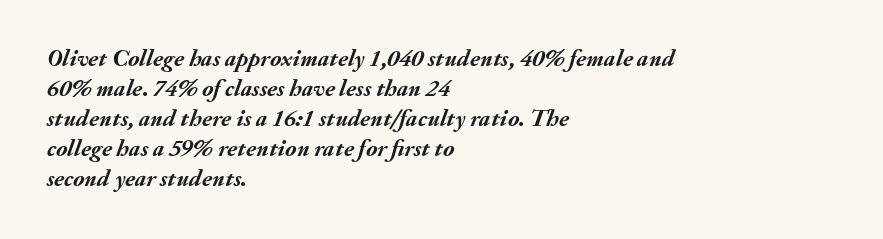
Set as a true bold cut, around the 700 mark. The passage shown leans; its letterforms are oblique. Students, observe: this is what conventionally led text looks like. Compared with typical body copy, the letter spacing here is the same.
